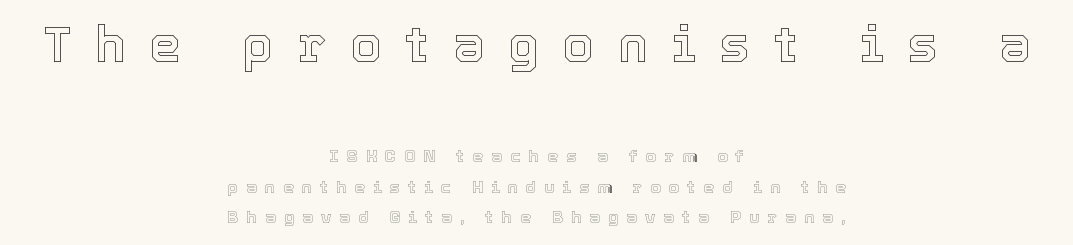
The image shows 50 px text type, upright; set centered, line spacing 1.79x, unusually wide letter spacing (+0.48 em), not underlined; the first (top) block is 2.94x larger; a medium x-height.
